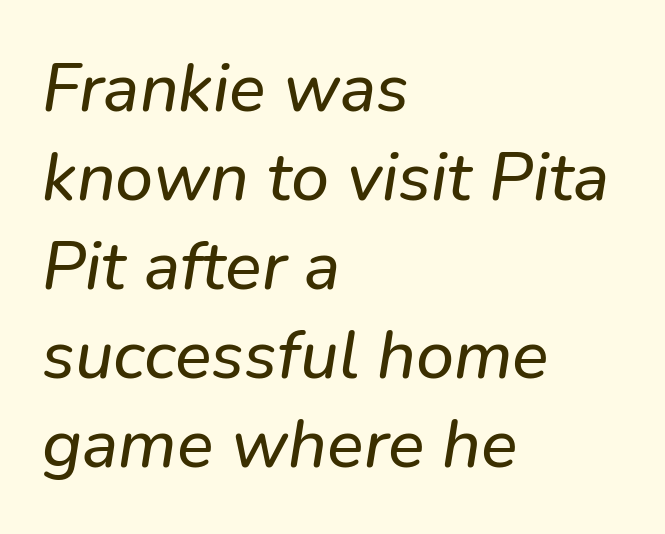
The image shows 68 px text type, italic (leaning right); set left-aligned, normal line spacing (1.31x), normal letter spacing, not underlined; low stroke contrast and a medium x-height.
